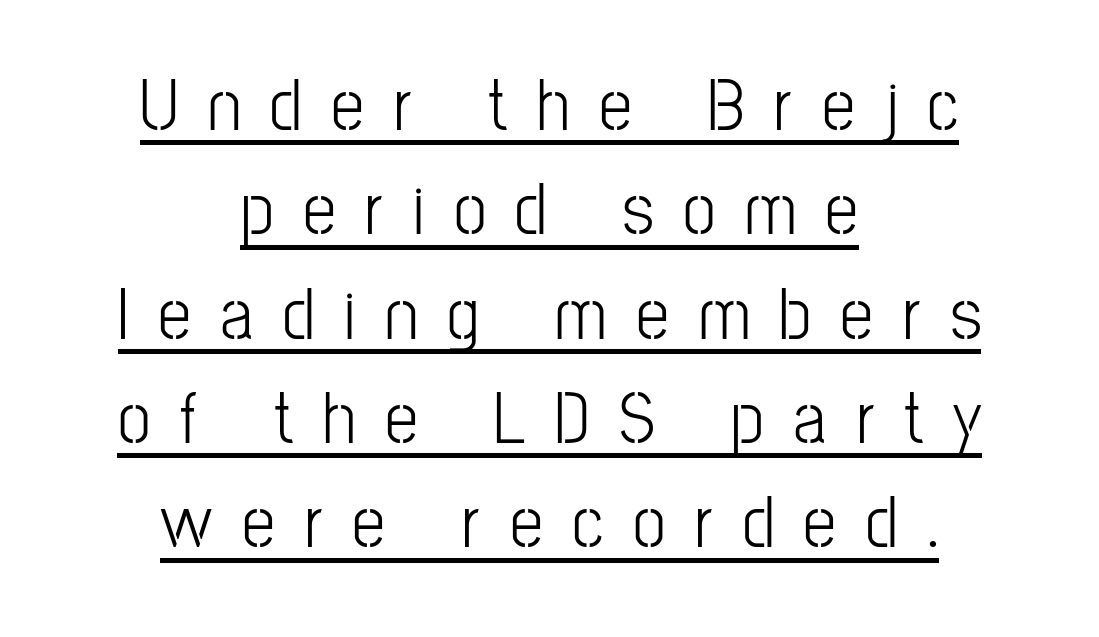
The image shows 74 px condensed sans-serif type, upright; set centered, normal line spacing (1.41x), unusually wide letter spacing (+0.4 em), underlined; low stroke contrast and a medium x-height.
